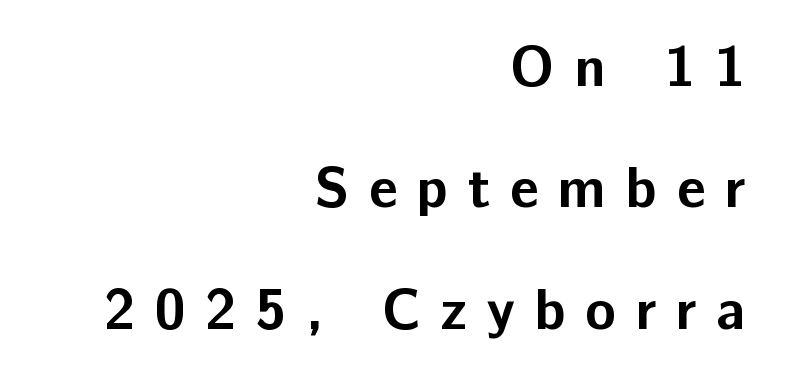
The image shows 57 px bold sans-serif type, upright; set right-aligned, loose line spacing (2.13x), unusually wide letter spacing (+0.34 em), not underlined; low stroke contrast and a medium x-height.
